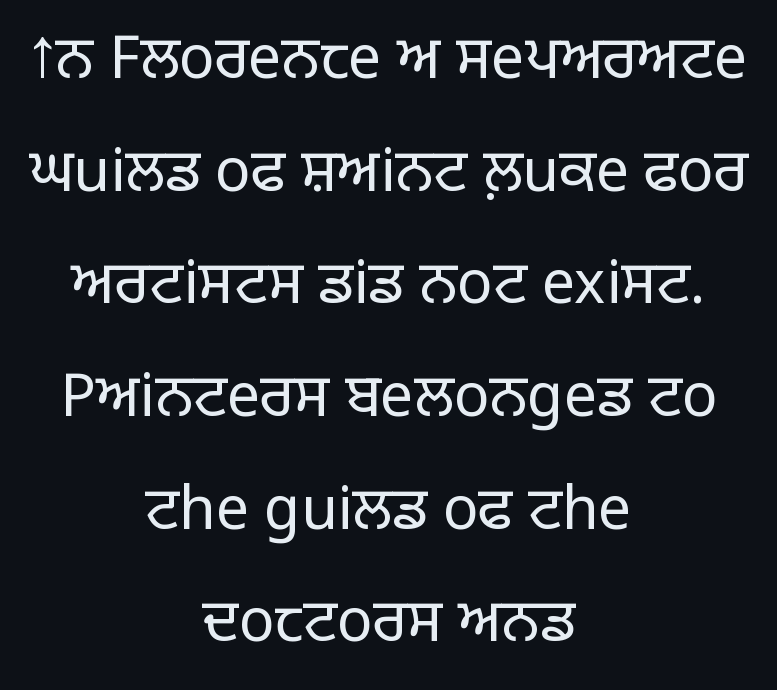
The image shows 59 px light sans-serif type, upright; set centered, loose line spacing (1.91x), normal letter spacing, not underlined; low stroke contrast and a large x-height.
